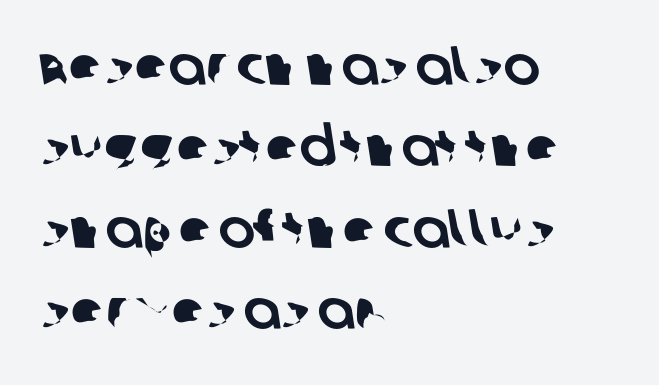
{"serif": "no", "width": "normal", "stroke_contrast": "low", "x_height": "large", "monospaced": "no", "underline": "no", "align": "left", "line_spacing": "normal", "line_spacing_ratio": 1.48, "letter_spacing": "normal", "letter_spacing_em": 0.0, "glyph_px": 55}
